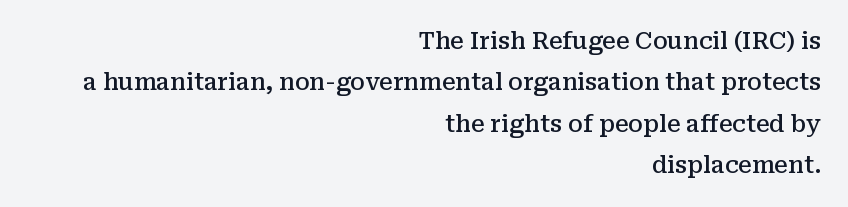
Q: Is the text bold? A: Semi-bold.
Q: Is the text italic (slanted)? A: No, it is upright.
Q: Is the text underlined? A: No.
Q: How is the paragraph aligned? A: Right-aligned.
Q: Is the spacing between letters normal or unusually wide? A: Normal.
